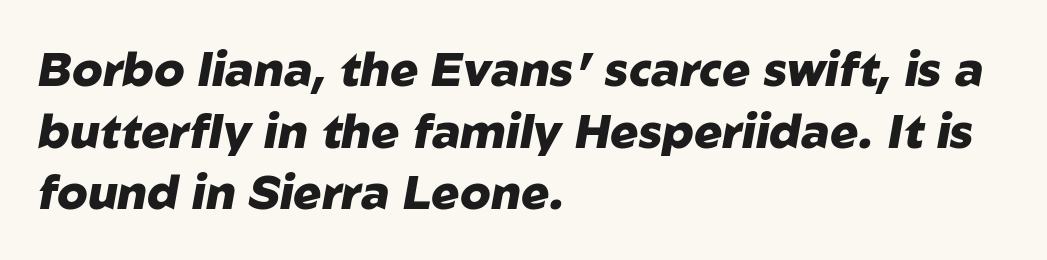
{"italic": "yes", "lean": "right", "slant_degrees": 10, "bold": "yes", "weight": "heavy", "width": "normal", "stroke_contrast": "low", "x_height": "medium", "monospaced": "no", "underline": "no", "align": "left", "line_spacing": "normal", "line_spacing_ratio": 1.31, "letter_spacing": "normal", "letter_spacing_em": 0.0, "glyph_px": 47}
